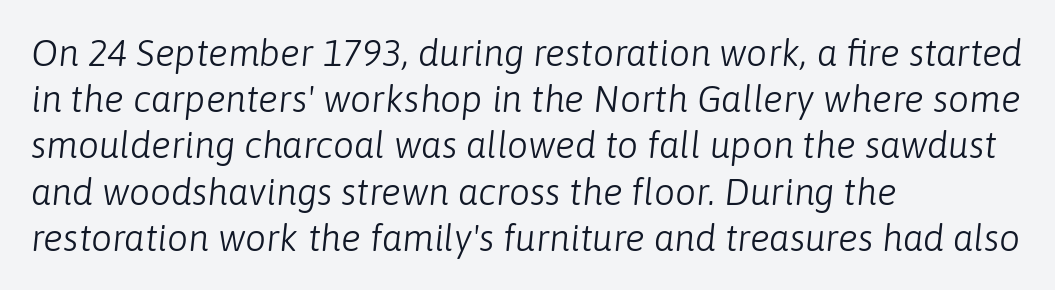
Q: Is the text bold? A: No.
Q: Is the text italic (slanted)? A: Yes, it leans right by about 6 degrees.
Q: Is the text underlined? A: No.
Q: How is the paragraph aligned? A: Left-aligned.
Q: Is the spacing between letters normal or unusually wide? A: Normal.
Q: Is the spacing between lines tight, normal or loose? A: Normal.
Q: Width (condensed, normal, or wide)? A: Normal.
Q: Stroke contrast? A: Low.
Q: x-height? A: Medium.
Q: Monospaced? A: No.
